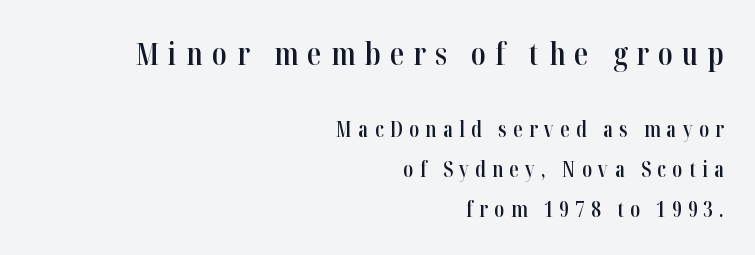
What weight is shown? A semibold, between regular and bold. You could not count columns in this text — the font is proportionally spaced. Look at the glyph heights: the upper group is clearly the bigger setting. Spacing between characters has been opened up far beyond the box default. Does the copy run flush right? Yes — the right margin is perfectly even.
